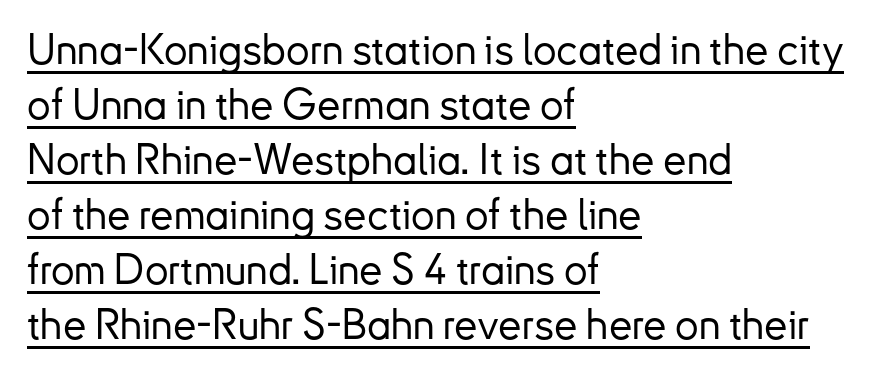
Q: Is the text italic (slanted)? A: No, it is upright.
Q: Is the typeface a serif or a sans-serif typeface? A: Sans-serif.
Q: Is the text underlined? A: Yes.
Q: How is the paragraph aligned? A: Left-aligned.
Q: Is the spacing between letters normal or unusually wide? A: Normal.
Q: Is the spacing between lines tight, normal or loose? A: Normal.
Q: Width (condensed, normal, or wide)? A: Normal.
Q: Stroke contrast? A: Low.
Q: x-height? A: Small.
Q: Monospaced? A: No.
